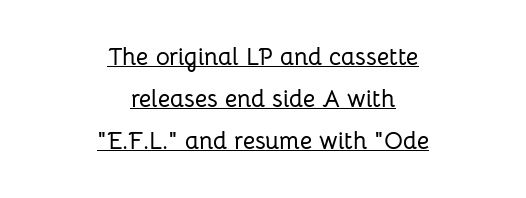
The image shows 24 px text type, upright; set centered, line spacing 1.76x, normal letter spacing, underlined.
